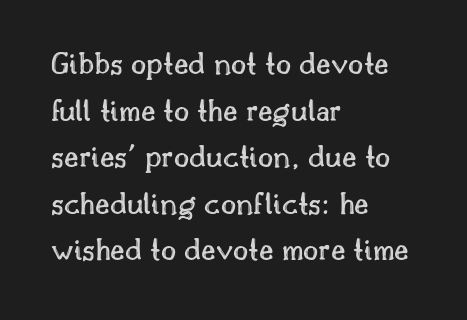
The passage shown is typed in a proportional face where columns would drift. Which margin do the lines hug? The left one — the right edge is uneven. The designer left line spacing at the default. A roman cut, with each character standing at attention.
